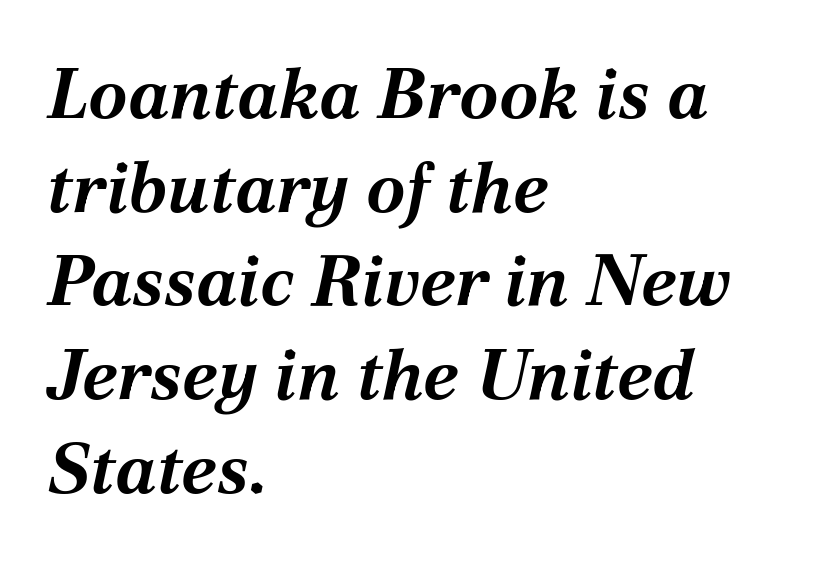
{"italic": "yes", "lean": "right", "slant_degrees": 12, "bold": "yes", "weight": "bold", "width": "normal", "stroke_contrast": "medium", "x_height": "medium", "monospaced": "no", "underline": "no", "align": "left", "line_spacing": "normal", "line_spacing_ratio": 1.32, "letter_spacing": "normal", "letter_spacing_em": 0.0, "glyph_px": 71}
